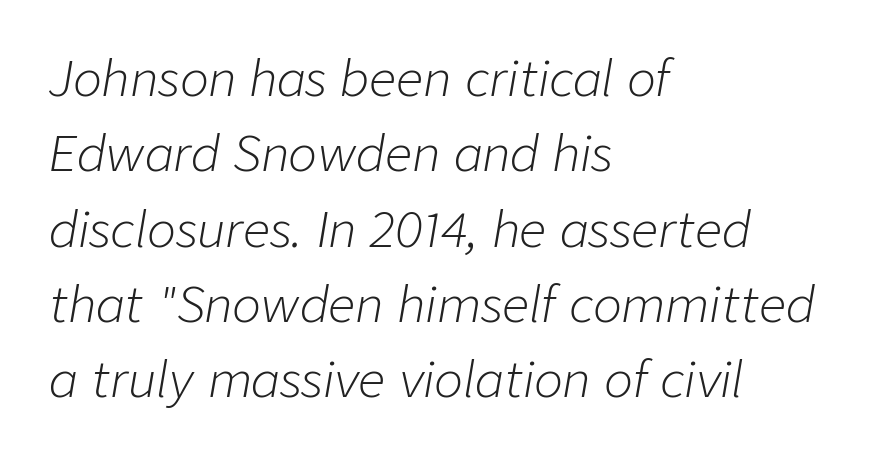
The image shows 48 px light type, italic (leaning right); set left-aligned, normal line spacing (1.57x), normal letter spacing, not underlined; low stroke contrast and a medium x-height.
